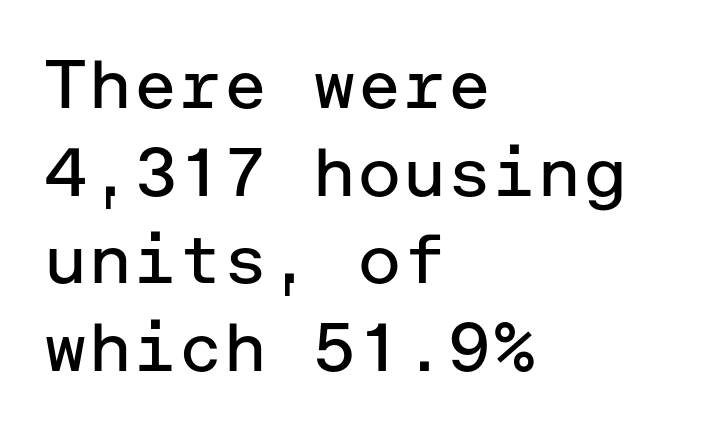
Q: Is the text bold? A: No.
Q: Is the text italic (slanted)? A: No, it is upright.
Q: Is the typeface a serif or a sans-serif typeface? A: Sans-serif.
Q: Is the text underlined? A: No.
Q: How is the paragraph aligned? A: Left-aligned.
Q: Is the spacing between letters normal or unusually wide? A: Normal.
Q: Is the spacing between lines tight, normal or loose? A: Normal.
Q: Width (condensed, normal, or wide)? A: Normal.
Q: Stroke contrast? A: Low.
Q: x-height? A: Medium.
